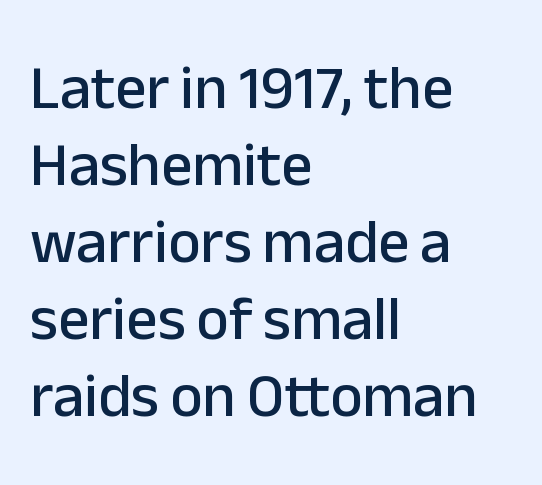
The image shows 62 px sans-serif type, upright; set left-aligned, line spacing 1.24x, normal letter spacing, not underlined; low stroke contrast and a medium x-height.
